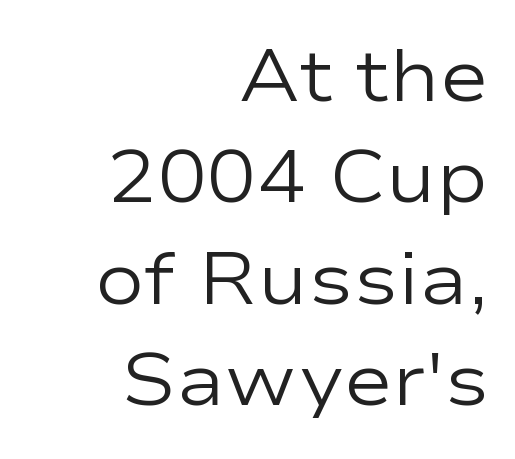
The image shows 74 px regular-weight, wide sans-serif type, upright; set right-aligned, normal line spacing (1.37x), normal letter spacing, not underlined; low stroke contrast and a medium x-height.
